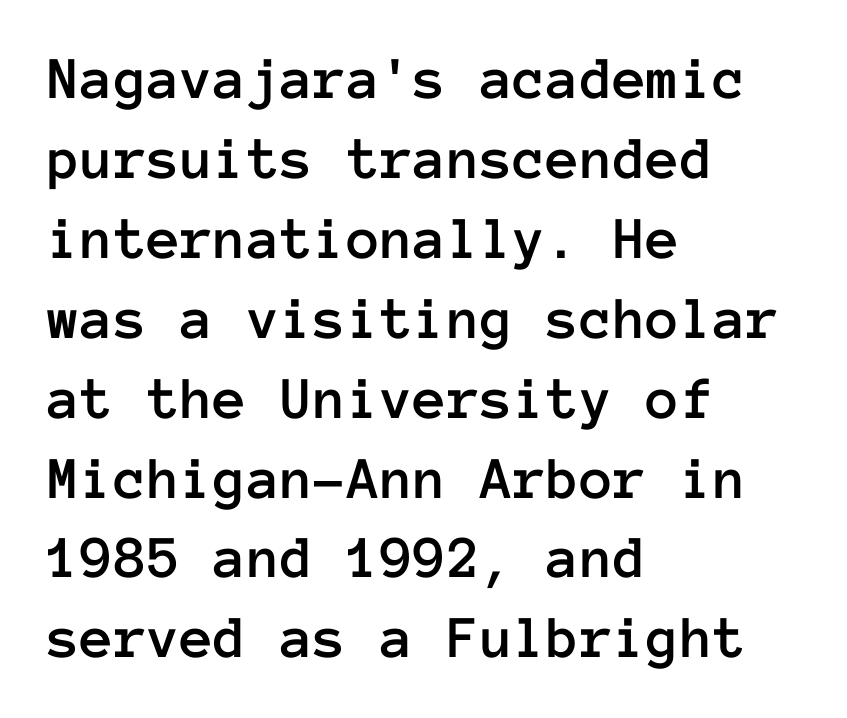
Q: Is the text italic (slanted)? A: No, it is upright.
Q: Is the text underlined? A: No.
Q: How is the paragraph aligned? A: Left-aligned.
Q: Is the spacing between letters normal or unusually wide? A: Normal.
Q: Is the spacing between lines tight, normal or loose? A: Normal.
Q: Width (condensed, normal, or wide)? A: Normal.
Q: Stroke contrast? A: Low.
Q: x-height? A: Medium.
Q: Monospaced? A: Yes.
